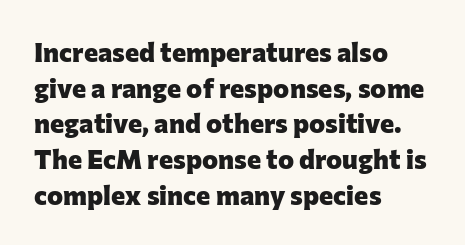
The image shows 27 px bold type, upright; set left-aligned, normal line spacing (1.32x), normal letter spacing, not underlined.
